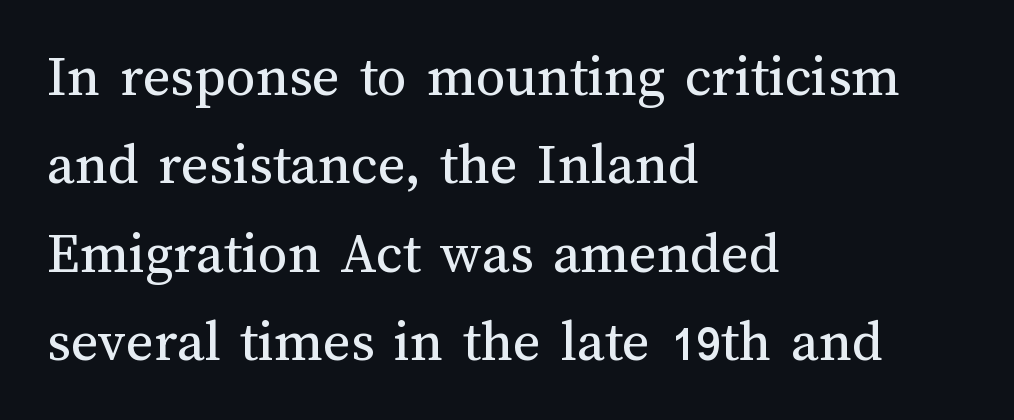
Heaviness? Minimal to ordinary, like unemphasized prose. Ordinary non-slanted type is in use. If you drew a ruler down the left edge, every line would touch it. No word sits above an underline.
